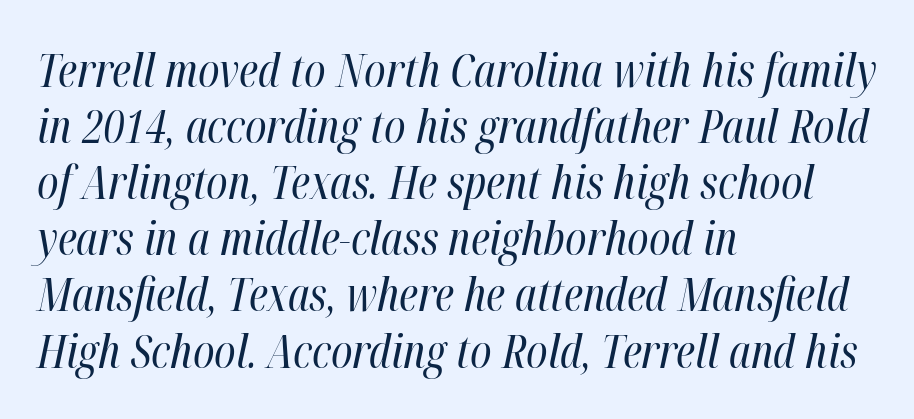
The image shows 46 px regular-weight, condensed type, italic (leaning right); set left-aligned, line spacing 1.22x, normal letter spacing, not underlined; high stroke contrast and a medium x-height.
